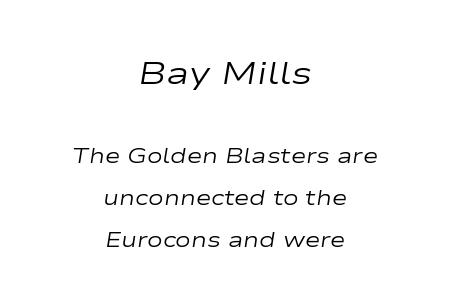
Anything drawn beneath the words? Only blank space. A typesetter would call this proportional, since set widths differ per character. Summary of vertical rhythm: relaxed, with wide interline spacing. Reading top to bottom, the characters get smaller at the block break. The characters are drawn with everyday or finer stroke widths. Between one letter and the next there's only the usual sliver of space.
